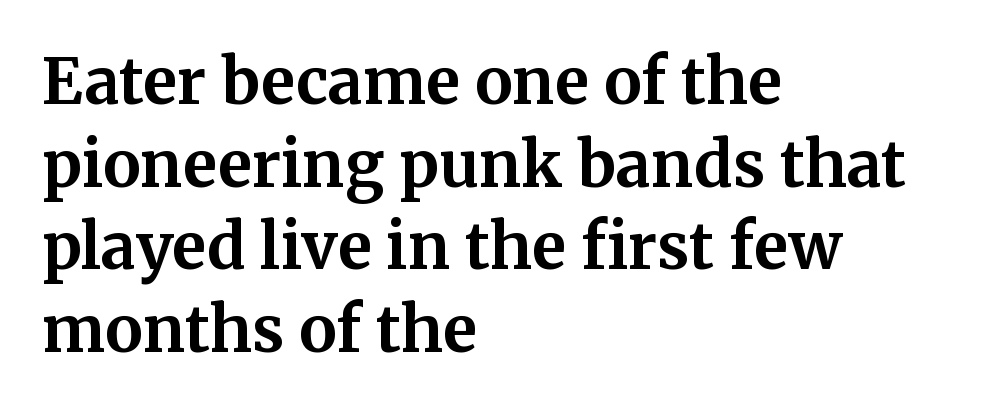
Q: Is the text bold? A: Yes.
Q: Is the text italic (slanted)? A: No, it is upright.
Q: Is the typeface a serif or a sans-serif typeface? A: Serif.
Q: Is the text underlined? A: No.
Q: How is the paragraph aligned? A: Left-aligned.
Q: Is the spacing between letters normal or unusually wide? A: Normal.
Q: Is the spacing between lines tight, normal or loose? A: Normal.
Q: Width (condensed, normal, or wide)? A: Normal.
Q: Stroke contrast? A: Medium.
Q: x-height? A: Medium.
Q: Monospaced? A: No.
